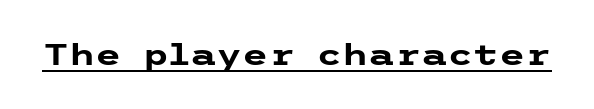
{"serif": "no", "italic": "no", "bold": "yes", "weight": "heavy", "width": "wide", "stroke_contrast": "low", "x_height": "medium", "underline": "yes", "letter_spacing": "normal", "letter_spacing_em": 0.0, "glyph_px": 30}
